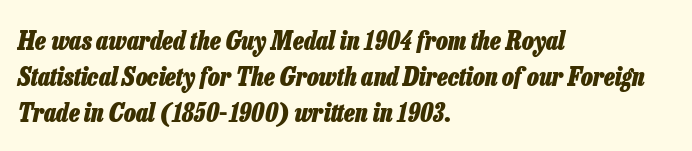
The image shows 25 px bold type, italic (leaning right); set left-aligned, normal line spacing (1.44x), normal letter spacing, not underlined.
